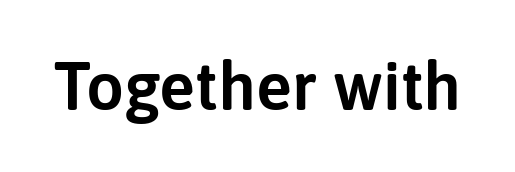
The image shows 67 px sans-serif type, upright; set normal letter spacing, not underlined; low stroke contrast and a medium x-height.
